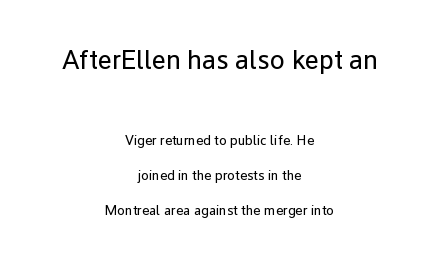
Q: Is the text bold? A: No.
Q: Is the text italic (slanted)? A: No, it is upright.
Q: Is the text underlined? A: No.
Q: How is the paragraph aligned? A: Centered.
Q: Is the spacing between letters normal or unusually wide? A: Normal.
Q: Is the spacing between lines tight, normal or loose? A: Loose.
Q: Which block of text is set in a larger size, the first (top) or the second (bottom)? A: The first (top) one.
